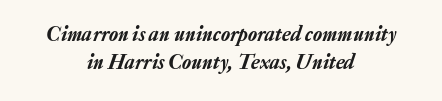
{"italic": "yes", "lean": "right", "slant_degrees": 20, "underline": "no", "align": "center", "line_spacing": "normal", "line_spacing_ratio": 1.35, "letter_spacing": "normal", "letter_spacing_em": 0.0, "glyph_px": 21}
